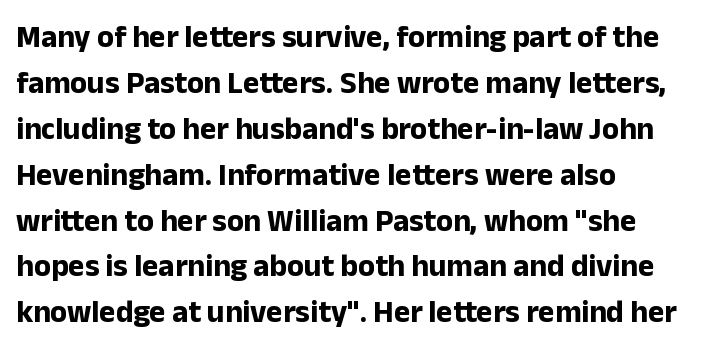
Is this a sans? Yes — the strokes have no serifs. These lines are rendered in a variable-pitch font. Upright lettering throughout. Leftover space on each line is placed entirely after the last word. Any mark beneath the type? The region is blank. Honestly, the row spacing looks completely unremarkable.
